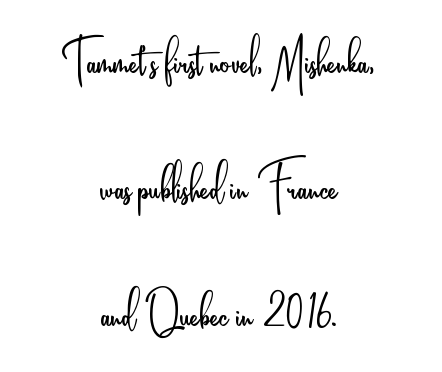
Q: Is the text bold? A: No.
Q: Is the typeface a serif or a sans-serif typeface? A: Sans-serif.
Q: Is the text underlined? A: No.
Q: How is the paragraph aligned? A: Centered.
Q: Is the spacing between letters normal or unusually wide? A: Normal.
Q: Is the spacing between lines tight, normal or loose? A: Loose.
Q: Width (condensed, normal, or wide)? A: Condensed.
Q: Stroke contrast? A: Low.
Q: x-height? A: Small.
Q: Monospaced? A: No.
